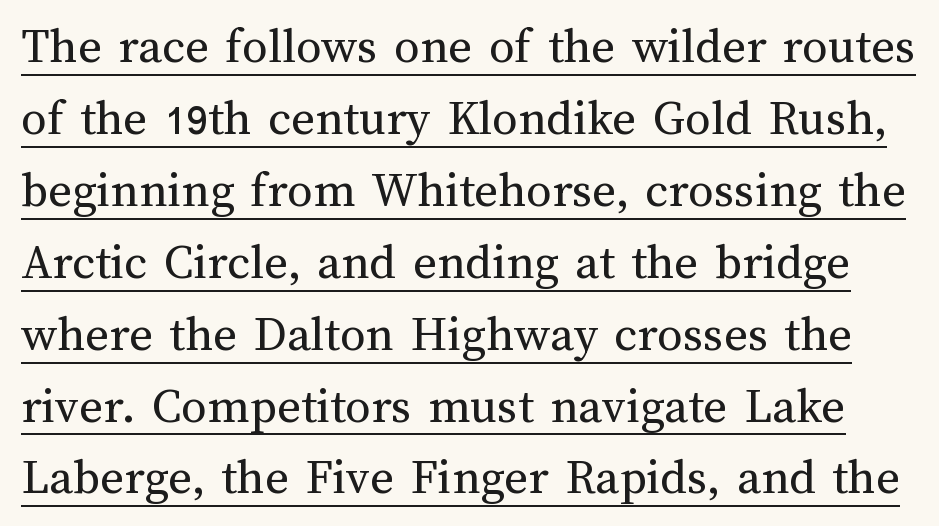
{"italic": "no", "bold": "no", "weight": "regular", "width": "normal", "stroke_contrast": "medium", "x_height": "medium", "monospaced": "no", "underline": "yes", "line_spacing": "normal", "line_spacing_ratio": 1.41, "letter_spacing": "normal", "letter_spacing_em": 0.0, "glyph_px": 51}
